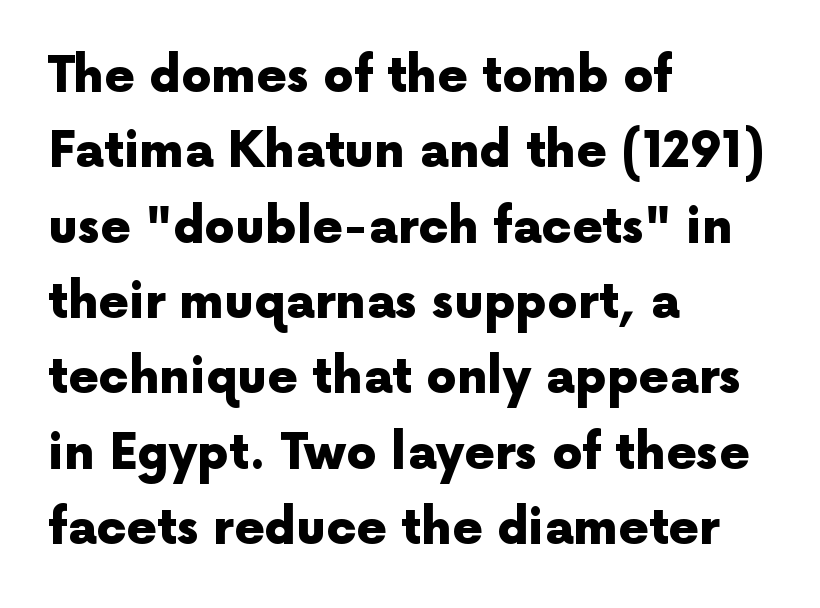
{"serif": "no", "italic": "no", "bold": "yes", "weight": "heavy", "width": "normal", "x_height": "medium", "monospaced": "no", "underline": "no", "align": "left", "line_spacing": "normal", "line_spacing_ratio": 1.57, "letter_spacing": "normal", "letter_spacing_em": 0.0, "glyph_px": 48}
